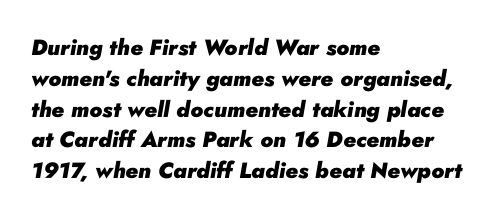
{"italic": "yes", "lean": "right", "slant_degrees": 10, "bold": "yes", "underline": "no", "align": "left", "line_spacing": "normal", "line_spacing_ratio": 1.4, "letter_spacing": "normal", "letter_spacing_em": 0.0, "glyph_px": 22}
